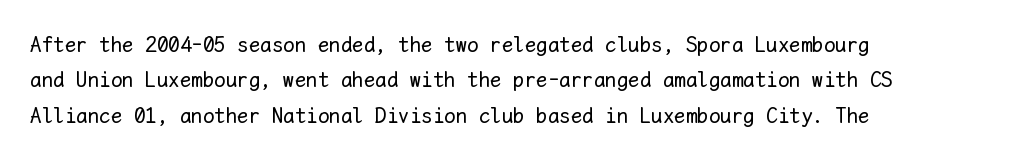
{"italic": "no", "bold": "no", "underline": "no", "align": "left", "line_spacing": "normal", "line_spacing_ratio": 1.54, "letter_spacing": "normal", "letter_spacing_em": 0.0, "glyph_px": 23}
